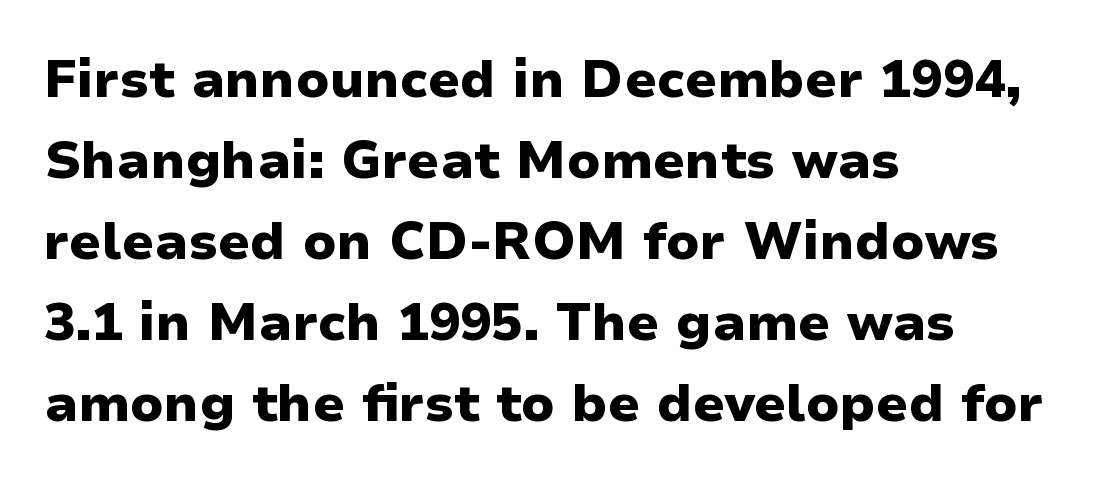
{"serif": "no", "italic": "no", "bold": "yes", "weight": "heavy", "width": "normal", "stroke_contrast": "low", "x_height": "medium", "monospaced": "no", "underline": "no", "align": "left", "line_spacing": "normal", "line_spacing_ratio": 1.56, "letter_spacing": "normal", "letter_spacing_em": 0.0, "glyph_px": 52}
